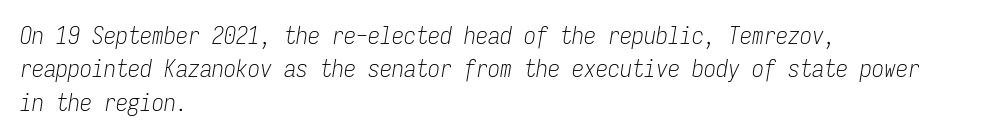
Q: Is the text bold? A: No.
Q: Is the text italic (slanted)? A: Yes, it leans right by about 9 degrees.
Q: Is the text underlined? A: No.
Q: How is the paragraph aligned? A: Left-aligned.
Q: Is the spacing between letters normal or unusually wide? A: Normal.
Q: Is the spacing between lines tight, normal or loose? A: Normal.
